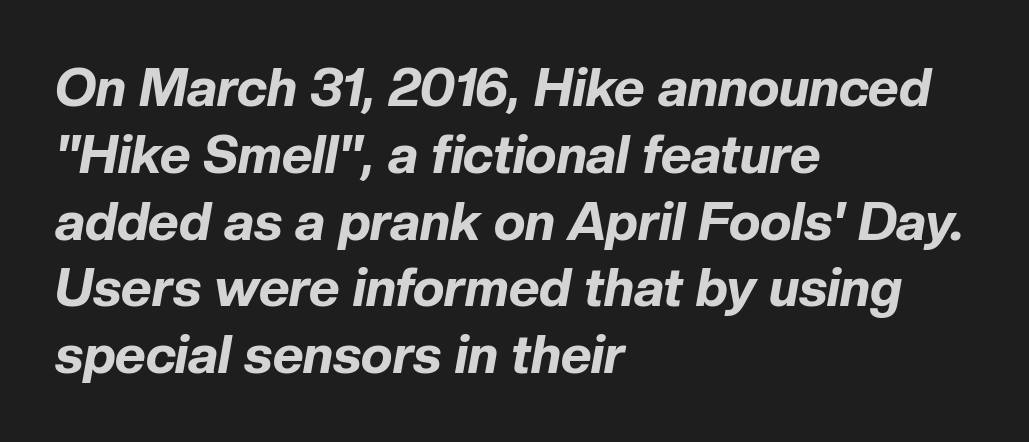
A student would call this left alignment; a typographer would say flush left, rag right. As a designer I'd log this as weight 700, bold. Glyph-to-glyph distance matches everyday printed text. The designer left line spacing at the default.
